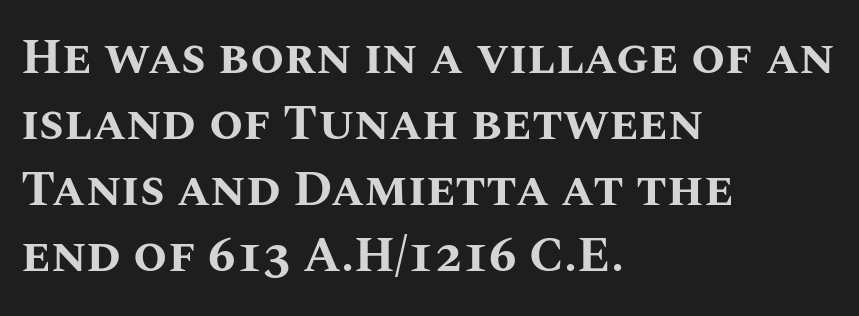
What's the leading like? Ordinary, nothing unusual. Caption: multi-line text, flush left, ragged right. Descenders are the only things crossing below the line. These lines were composed using upright roman letters. Note the varied advance widths — an 'i' is clearly narrower than an 'm'.
